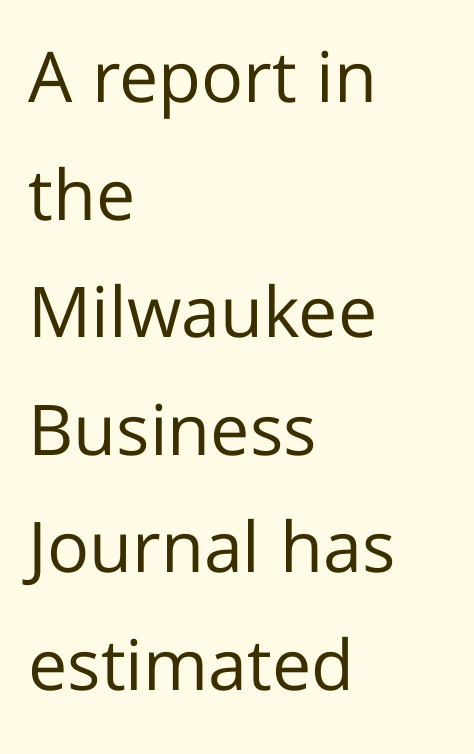
Interline gaps are of average width in this sample. Is this a sans? Yes — the strokes have no serifs. This sample has the flowing, uneven cadence of proportional lettering. The weight would be labelled regular, book, light, or lighter still. This is roman type, the default non-slanted kind.
